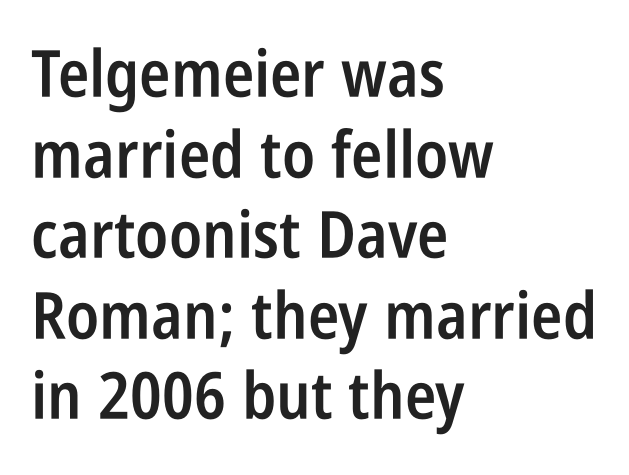
What weight is shown? A semibold, between regular and bold. Unlike italic type, these characters show no tilt at all. Left-aligned paragraph, ragged on the right. Nope, no serifs anywhere on these letters. The glyphs are unaccompanied by any horizontal stroke below them.
